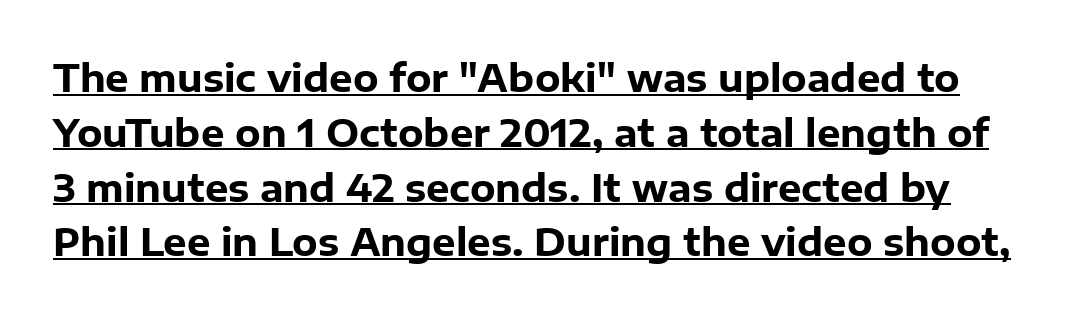
In terms of leading, this rendering sits right in the middle. A typographer would call this underscored text. Is this a fixed-width face? No — the glyphs have proportional, varying widths. This sample uses plain, unmodified letter spacing.
